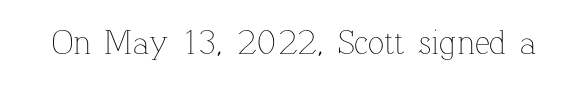
Q: Is the text bold? A: No.
Q: Is the text italic (slanted)? A: No, it is upright.
Q: Is the text underlined? A: No.
Q: Is the spacing between letters normal or unusually wide? A: Normal.
Q: Width (condensed, normal, or wide)? A: Normal.
Q: Stroke contrast? A: Low.
Q: x-height? A: Medium.
Q: Monospaced? A: No.
